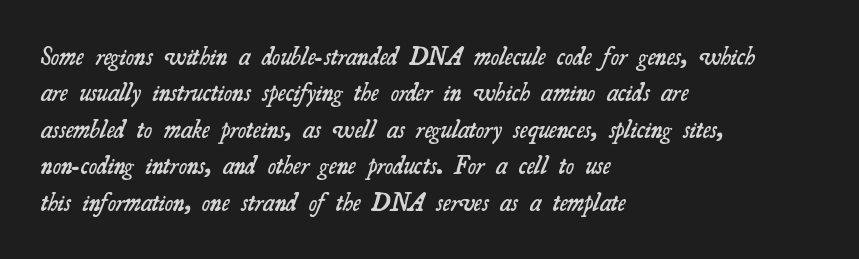
The image shows 25 px text type; set left-aligned, normal line spacing (1.46x), normal letter spacing, not underlined.
